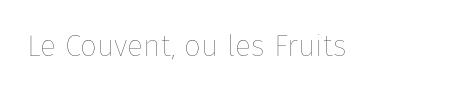
The image shows 30 px thin type, upright; set normal letter spacing, not underlined; low stroke contrast and a medium x-height.
